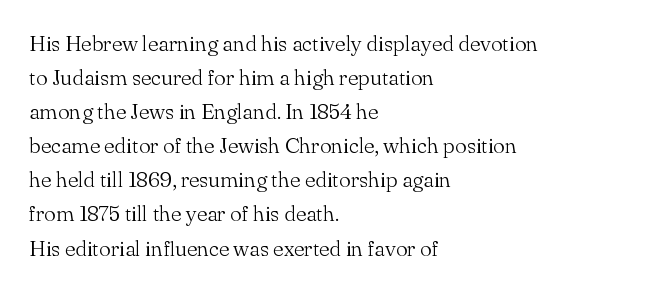
Caption: multi-line text, flush left, ragged right. Rendered with straight, roman letterforms. Beneath every word, the page is bare. Weight: not bold — regular or lighter. Nobody touched the tracking dial on this one. Vertically, the passage feels balanced, rows spaced as you'd expect.
